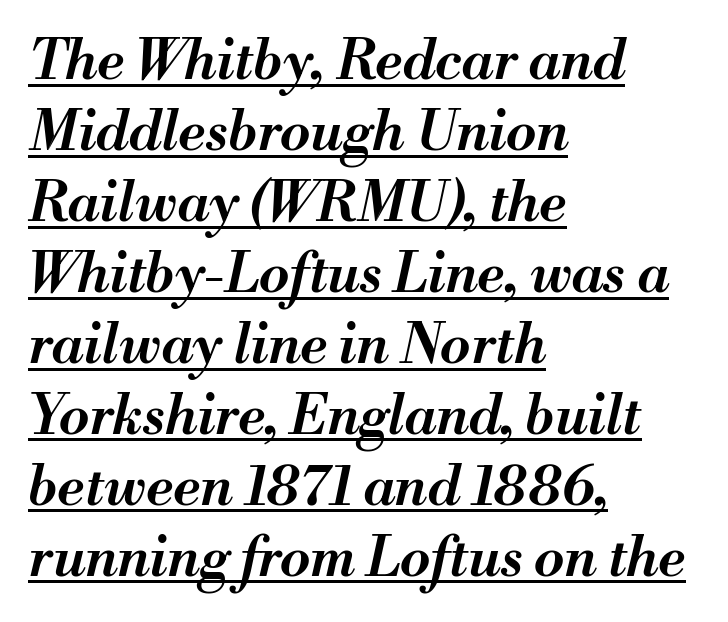
{"italic": "yes", "lean": "right", "slant_degrees": 13, "bold": "semi", "weight": "semibold", "width": "normal", "stroke_contrast": "medium", "x_height": "small", "monospaced": "no", "underline": "yes", "align": "left", "line_spacing": "normal", "line_spacing_ratio": 1.29, "letter_spacing": "normal", "letter_spacing_em": 0.0, "glyph_px": 55}
